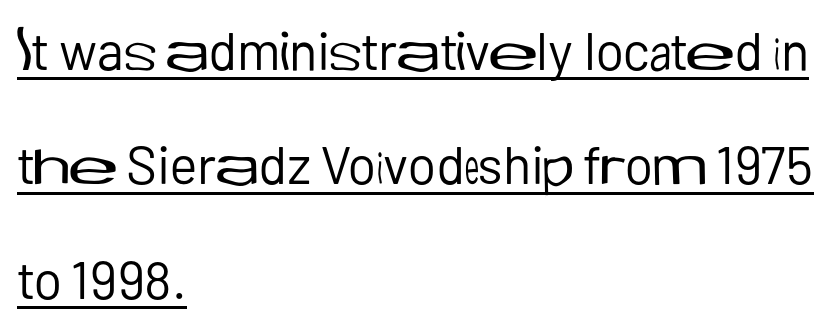
Q: Is the text bold? A: No.
Q: Is the text italic (slanted)? A: No, it is upright.
Q: Is the typeface a serif or a sans-serif typeface? A: Sans-serif.
Q: Is the text underlined? A: Yes.
Q: How is the paragraph aligned? A: Left-aligned.
Q: Is the spacing between letters normal or unusually wide? A: Normal.
Q: Is the spacing between lines tight, normal or loose? A: Loose.
Q: Width (condensed, normal, or wide)? A: Normal.
Q: Stroke contrast? A: Low.
Q: x-height? A: Medium.
Q: Monospaced? A: No.
